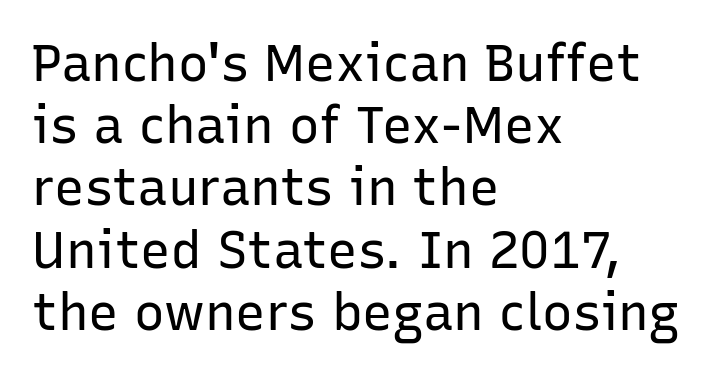
{"serif": "no", "italic": "no", "bold": "no", "weight": "regular", "width": "normal", "stroke_contrast": "low", "x_height": "medium", "monospaced": "no", "underline": "no", "align": "left", "line_spacing_ratio": 1.22, "letter_spacing": "normal", "letter_spacing_em": 0.0, "glyph_px": 51}
